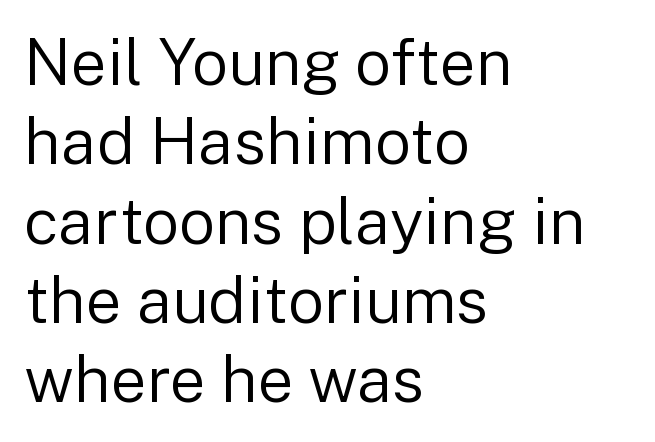
{"serif": "no", "italic": "no", "bold": "no", "weight": "regular", "width": "normal", "stroke_contrast": "low", "x_height": "medium", "monospaced": "no", "underline": "no", "align": "left", "line_spacing_ratio": 1.24, "letter_spacing": "normal", "letter_spacing_em": 0.0, "glyph_px": 64}
